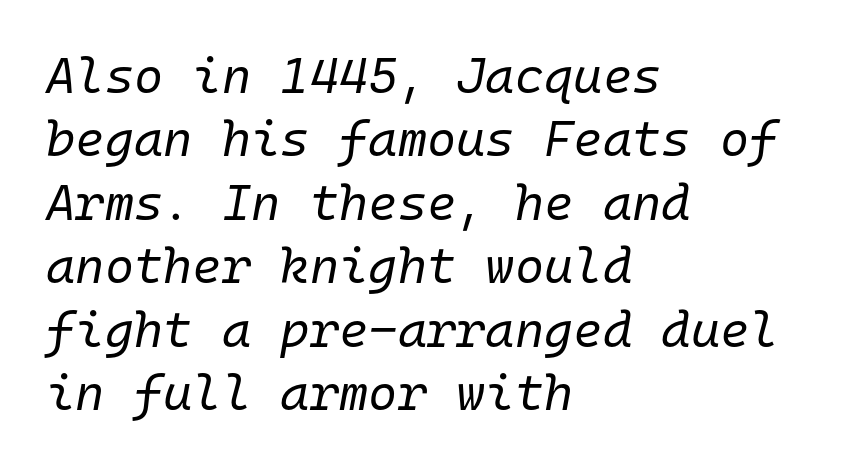
Q: Is the text bold? A: No.
Q: Is the text italic (slanted)? A: Yes, it leans right by about 10 degrees.
Q: Is the text underlined? A: No.
Q: How is the paragraph aligned? A: Left-aligned.
Q: Is the spacing between letters normal or unusually wide? A: Normal.
Q: Is the spacing between lines tight, normal or loose? A: Normal.
Q: Width (condensed, normal, or wide)? A: Normal.
Q: Stroke contrast? A: Low.
Q: x-height? A: Medium.
Q: Monospaced? A: Yes.
